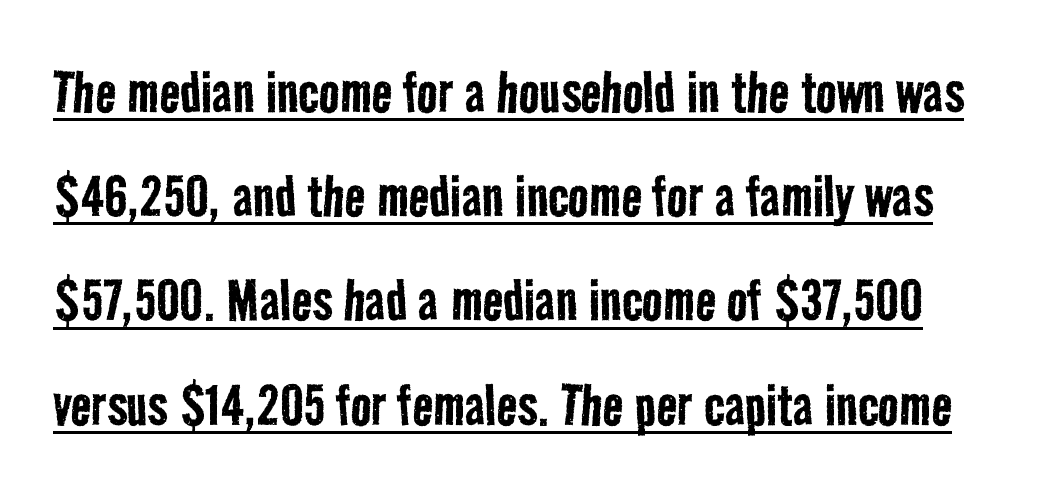
Q: Is the text bold? A: No.
Q: Is the typeface a serif or a sans-serif typeface? A: Sans-serif.
Q: Is the text underlined? A: Yes.
Q: Is the spacing between letters normal or unusually wide? A: Normal.
Q: Is the spacing between lines tight, normal or loose? A: Normal.
Q: Width (condensed, normal, or wide)? A: Condensed.
Q: Stroke contrast? A: Low.
Q: x-height? A: Medium.
Q: Monospaced? A: No.
